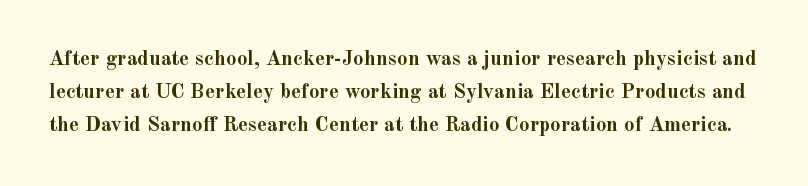
If you measured baseline to baseline, you'd find a middling distance. When letters stand straight like this, we call the style roman or upright. Letters rest on an invisible, unmarked baseline. Tracking here is standard; glyphs follow each other at the usual distance. Weight check: bold — yes, fully.
